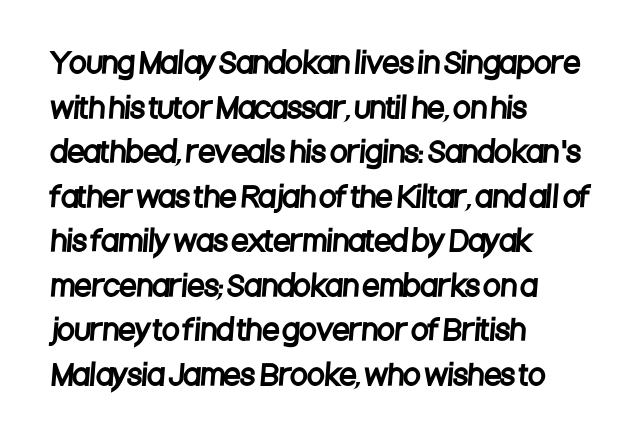
The image shows 28 px condensed sans-serif type; set left-aligned, normal line spacing (1.59x), normal letter spacing, not underlined; low stroke contrast and a large x-height.
